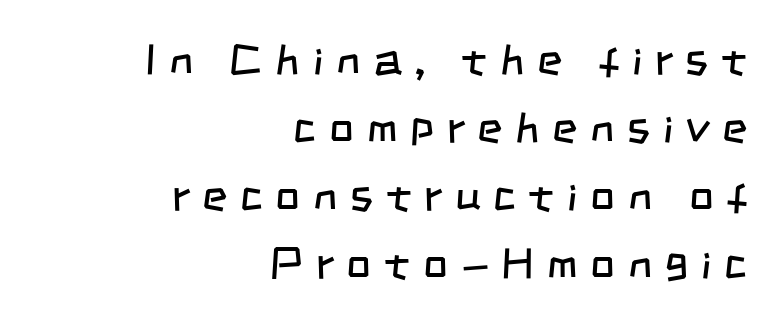
{"serif": "no", "bold": "no", "weight": "regular", "width": "condensed", "stroke_contrast": "low", "x_height": "large", "monospaced": "no", "underline": "no", "align": "right", "line_spacing": "normal", "line_spacing_ratio": 1.58, "letter_spacing": "wide", "letter_spacing_em": 0.3, "glyph_px": 43}
